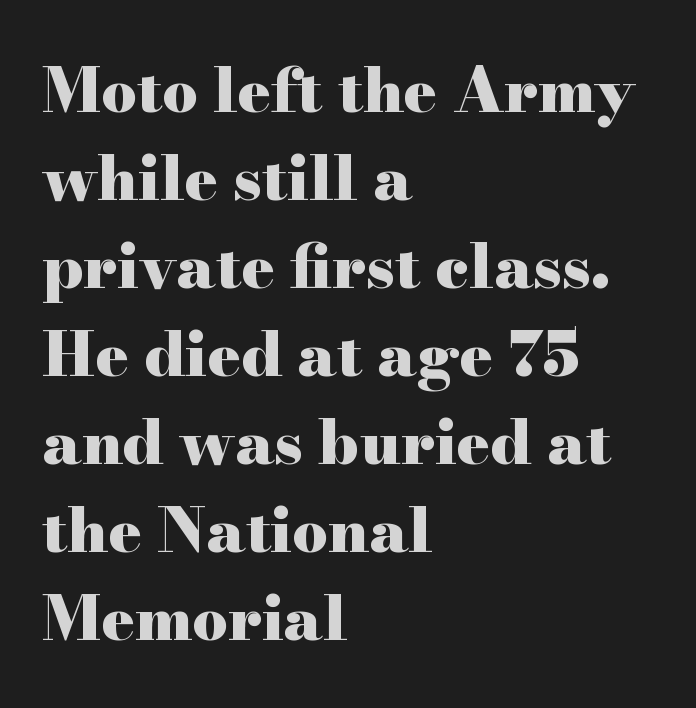
The image shows 62 px heavy, wide serif type, upright; set left-aligned, normal line spacing (1.42x), normal letter spacing, not underlined; high stroke contrast and a small x-height.
